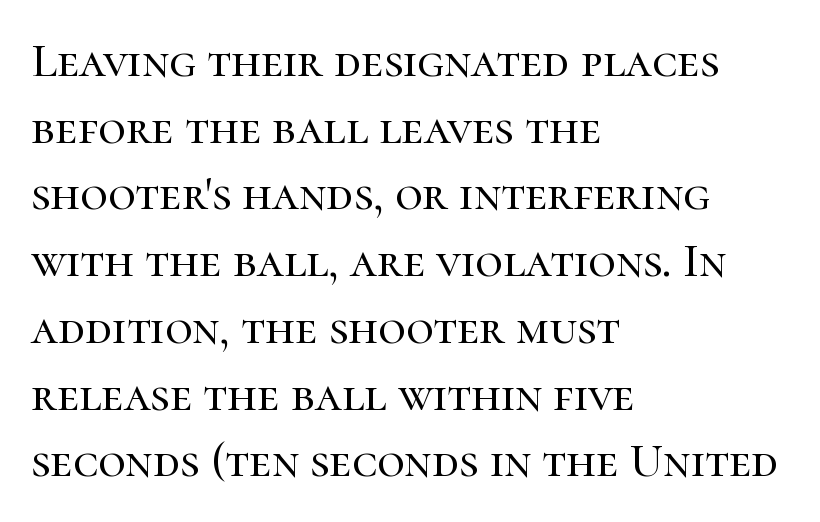
Q: Is the text italic (slanted)? A: No, it is upright.
Q: Is the typeface a serif or a sans-serif typeface? A: Serif.
Q: Is the text underlined? A: No.
Q: How is the paragraph aligned? A: Left-aligned.
Q: Is the spacing between letters normal or unusually wide? A: Normal.
Q: Is the spacing between lines tight, normal or loose? A: Normal.
Q: Width (condensed, normal, or wide)? A: Normal.
Q: Stroke contrast? A: High.
Q: x-height? A: Medium.
Q: Monospaced? A: No.
